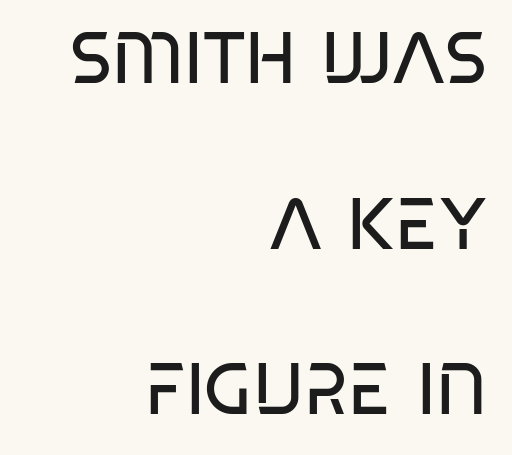
{"serif": "no", "italic": "no", "bold": "no", "weight": "regular", "width": "condensed", "stroke_contrast": "low", "x_height": "large", "monospaced": "no", "underline": "no", "align": "right", "line_spacing": "loose", "line_spacing_ratio": 2.3, "letter_spacing": "normal", "letter_spacing_em": 0.0, "glyph_px": 72}
